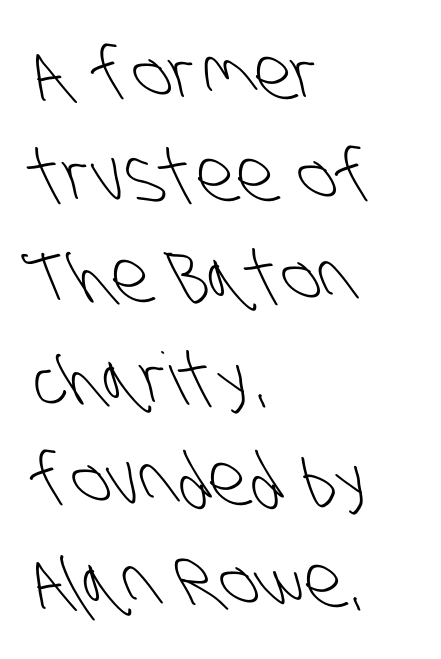
The image shows 72 px light, condensed sans-serif type; set left-aligned, normal line spacing (1.41x), normal letter spacing, not underlined; low stroke contrast and a large x-height.
